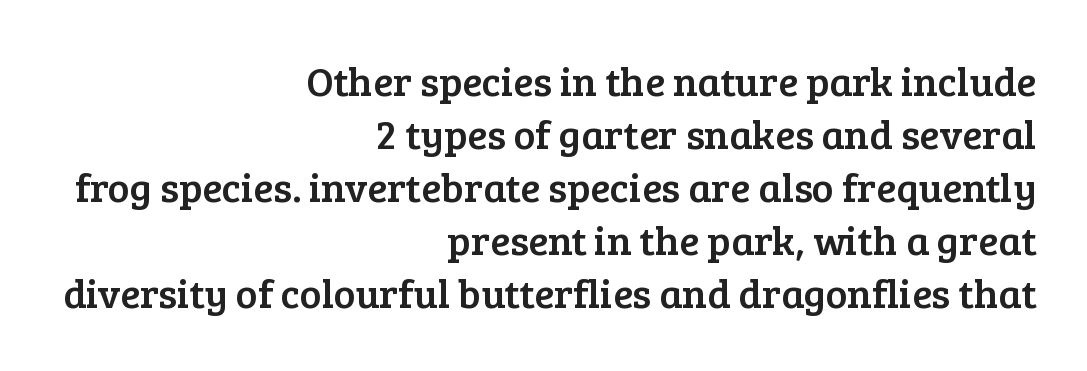
The glyphs in this specimen are seriffed. The specimen omits any rule beneath the text block's lines. If you drew a line through each stem, it would be perfectly vertical. The block of text has a typical density, with ordinary space between rows. The passage shown is typed in a proportional face where columns would drift.
